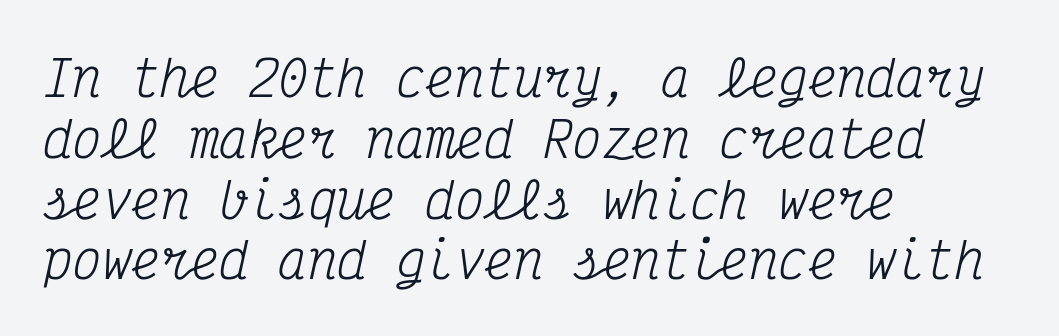
{"serif": "yes", "italic": "yes", "lean": "right", "slant_degrees": 12, "bold": "no", "weight": "regular", "width": "condensed", "stroke_contrast": "medium", "x_height": "medium", "monospaced": "yes", "underline": "no", "align": "left", "line_spacing_ratio": 1.24, "letter_spacing": "normal", "letter_spacing_em": 0.0, "glyph_px": 49}
